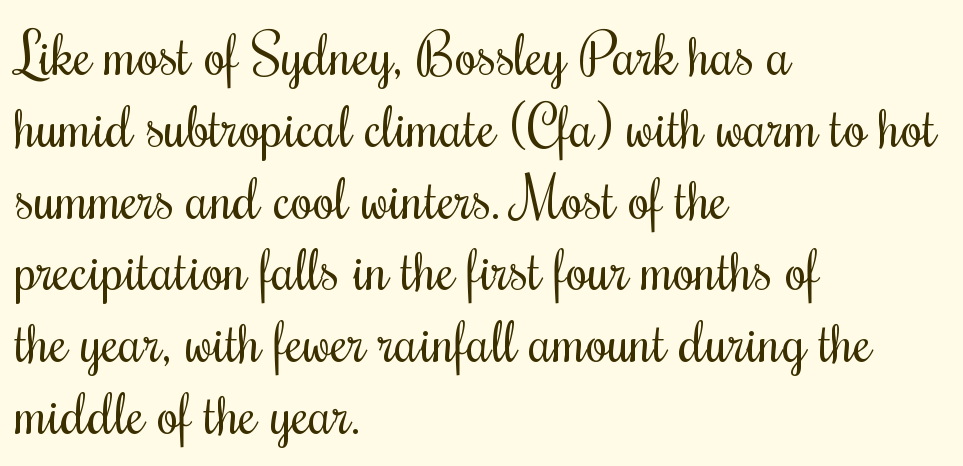
Line spacing here is normal. No letter is thick-stroked: the sample isn't bold. You could not count columns in this text — the font is proportionally spaced.
